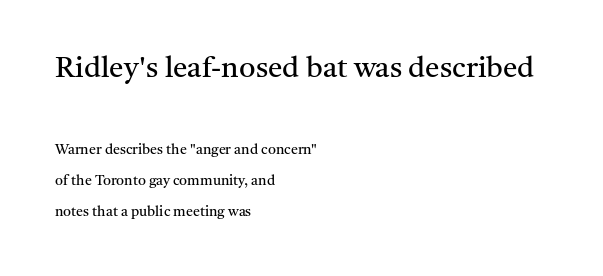
Q: Is the text bold? A: No.
Q: Is the text italic (slanted)? A: No, it is upright.
Q: Is the typeface a serif or a sans-serif typeface? A: Serif.
Q: Is the text underlined? A: No.
Q: How is the paragraph aligned? A: Left-aligned.
Q: Is the spacing between letters normal or unusually wide? A: Normal.
Q: Is the spacing between lines tight, normal or loose? A: Loose.
Q: Which block of text is set in a larger size, the first (top) or the second (bottom)? A: The first (top) one.
Q: Width (condensed, normal, or wide)? A: Normal.
Q: Stroke contrast? A: Medium.
Q: x-height? A: Medium.
Q: Monospaced? A: No.
